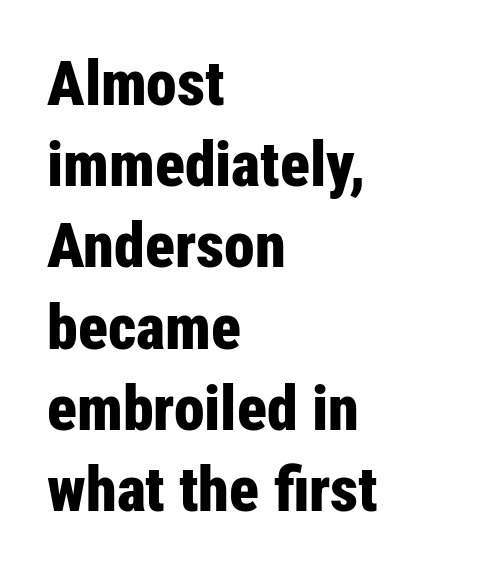
The image shows 62 px bold, condensed sans-serif type, upright; set left-aligned, normal line spacing (1.31x), normal letter spacing, not underlined; low stroke contrast and a medium x-height.
